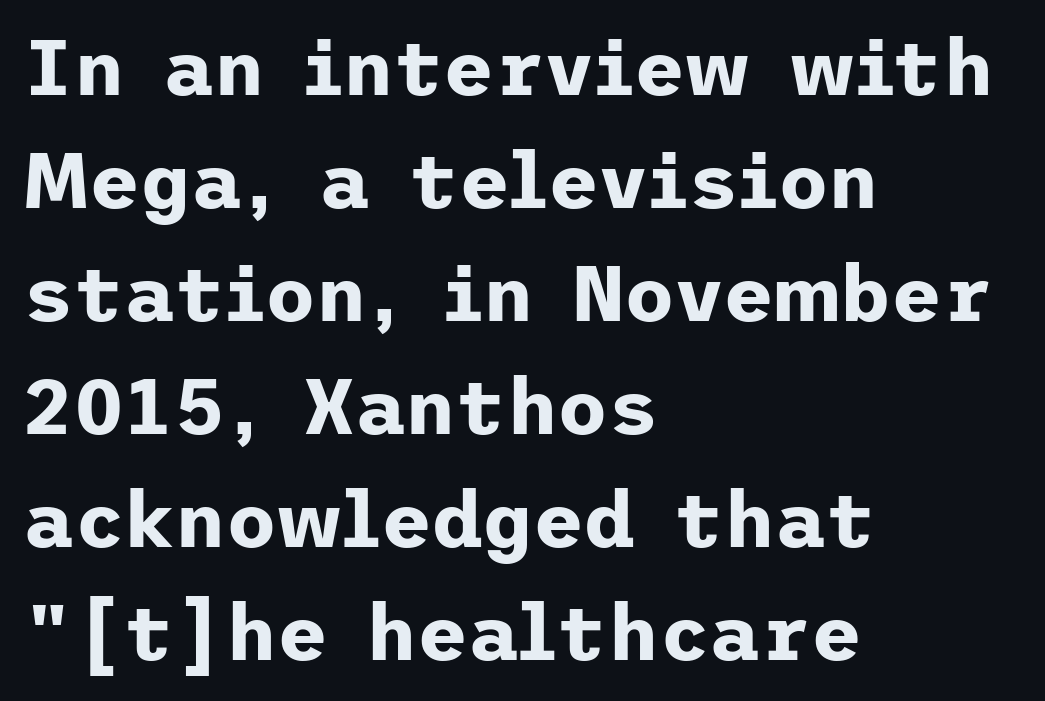
This is heavy type, rendered in bold. This sample uses an upright cut, with every glyph sitting square on the baseline. The rendering shows plain stroke endings on the letterforms — a sans-serif design. The foot of each line stays bare and open. The vertical gap from one line to the next is medium. Layout note: lines flush left.
